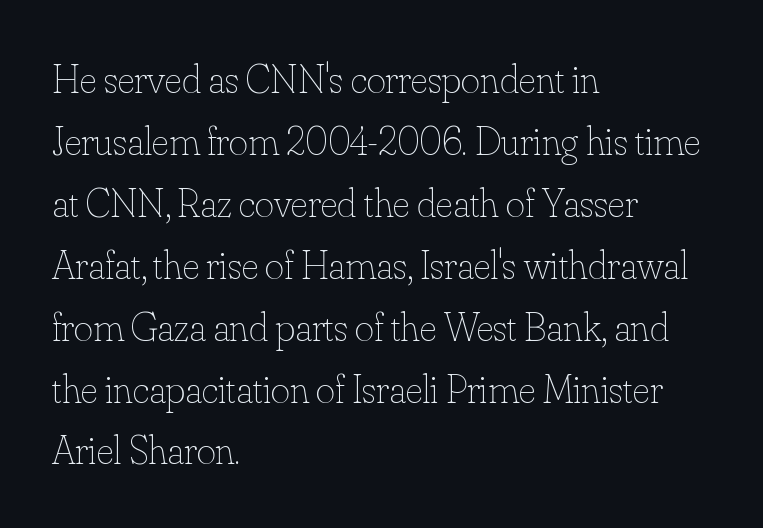
The image shows 41 px thin type, upright; set left-aligned, normal line spacing (1.51x), normal letter spacing, not underlined; low stroke contrast and a small x-height.
